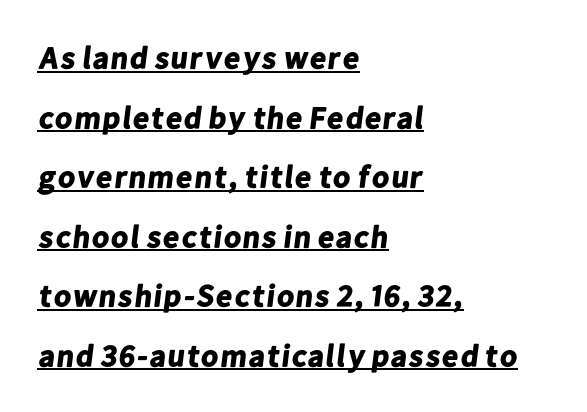
{"serif": "no", "bold": "yes", "weight": "bold", "width": "normal", "stroke_contrast": "low", "x_height": "medium", "monospaced": "no", "underline": "yes", "align": "left", "line_spacing": "loose", "line_spacing_ratio": 1.92, "letter_spacing": "normal", "letter_spacing_em": 0.0, "glyph_px": 31}
